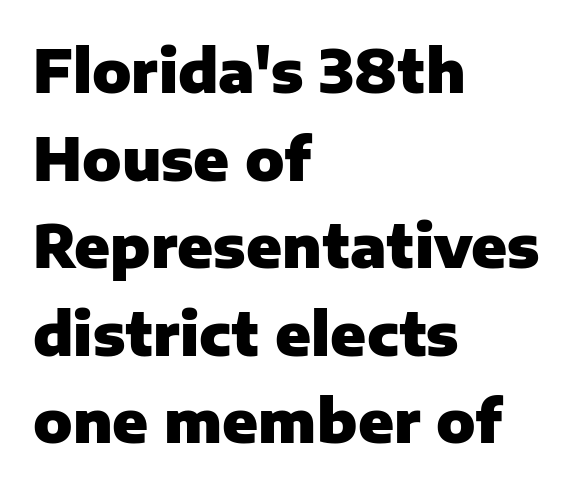
The image shows 58 px heavy sans-serif type, upright; set left-aligned, normal line spacing (1.51x), normal letter spacing, not underlined; low stroke contrast and a medium x-height.
